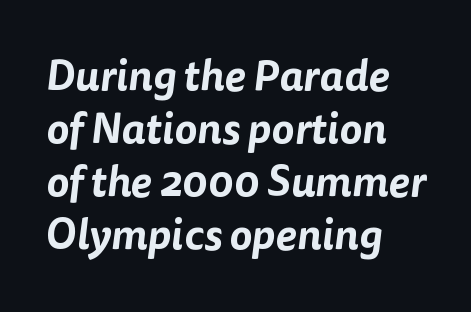
The image shows 43 px sans-serif type; set left-aligned, line spacing 1.23x, normal letter spacing, not underlined; low stroke contrast and a medium x-height.
